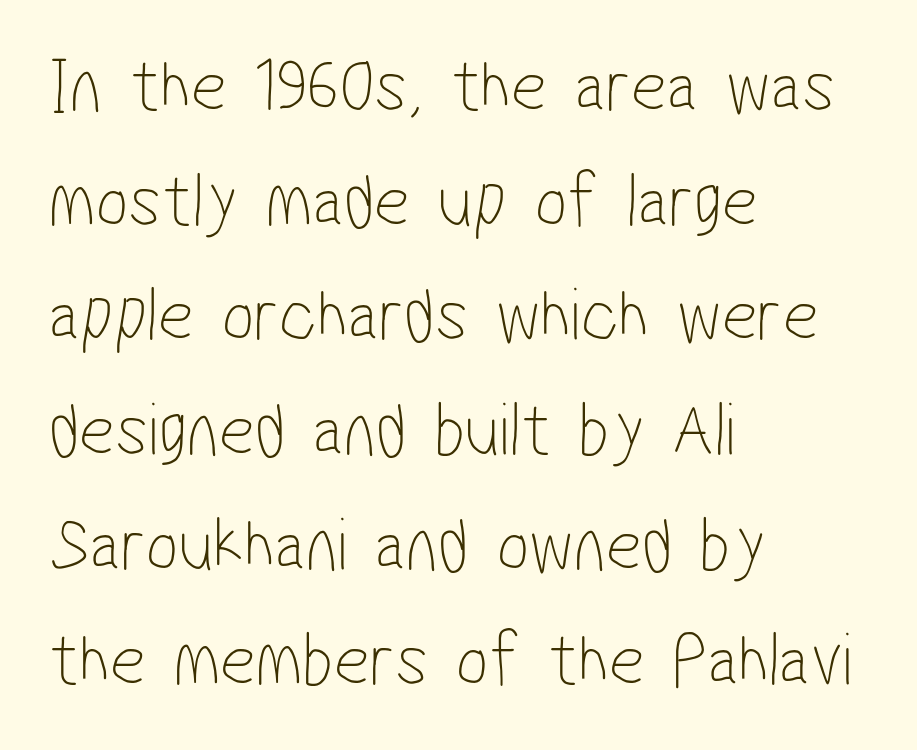
The designer went with a sans here, leaving each stem footless. The string is rendered with underlining switched off. If you measured baseline to baseline, you'd find a middling distance. The rendering uses natural spacing where letterforms have individual widths. Horizontal alignment here is leftward, the default for most running prose.
